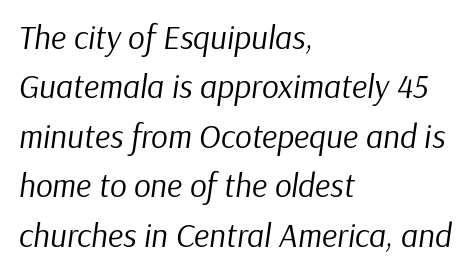
{"italic": "yes", "lean": "right", "slant_degrees": 9, "bold": "no", "weight": "regular", "width": "normal", "stroke_contrast": "low", "x_height": "medium", "monospaced": "no", "underline": "no", "align": "left", "line_spacing": "normal", "line_spacing_ratio": 1.5, "letter_spacing": "normal", "letter_spacing_em": 0.0, "glyph_px": 33}
